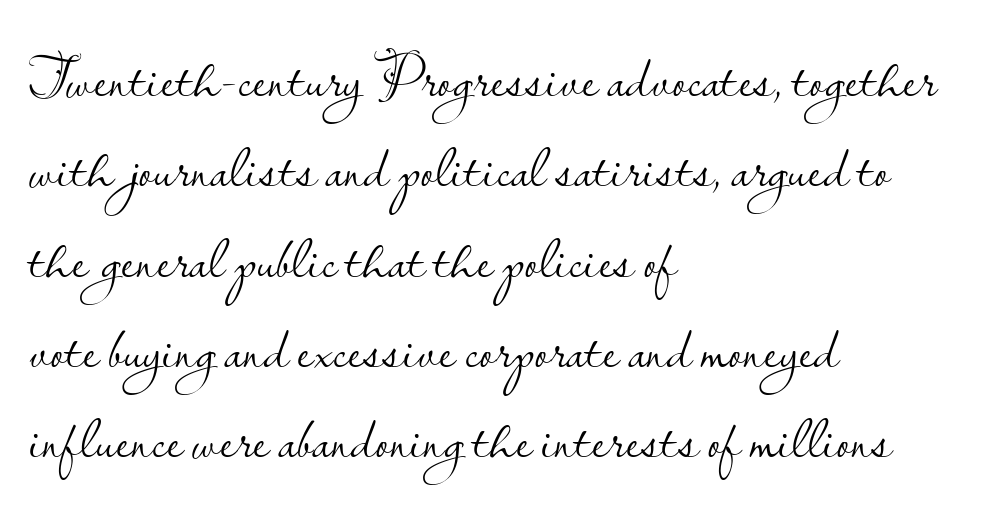
{"serif": "no", "bold": "no", "weight": "light", "width": "normal", "stroke_contrast": "low", "x_height": "small", "monospaced": "no", "underline": "no", "align": "left", "line_spacing": "normal", "line_spacing_ratio": 1.48, "letter_spacing": "normal", "letter_spacing_em": 0.0, "glyph_px": 61}
